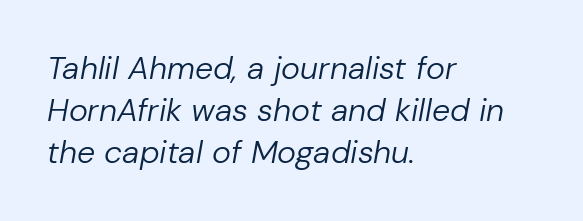
The zone under the glyphs is completely vacant. These lines sit exactly where default settings would place them. You could not count columns in this text — the font is proportionally spaced. The passage shown leans; its letterforms are oblique. Compared with a typical body face, this is equally light or lighter still.
